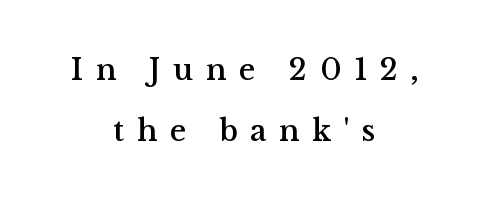
Does the copy run flush right? No — it is centered line by line. Decoration check: the copy has no underline. Spacing between characters has been opened up far beyond the box default. You can tell it's not italic because the verticals are truly vertical.
